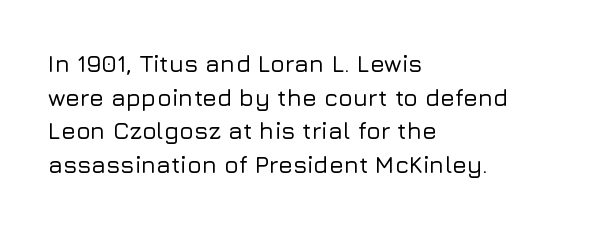
{"italic": "no", "underline": "no", "align": "left", "line_spacing": "normal", "line_spacing_ratio": 1.4, "letter_spacing": "normal", "letter_spacing_em": 0.0, "glyph_px": 24}
